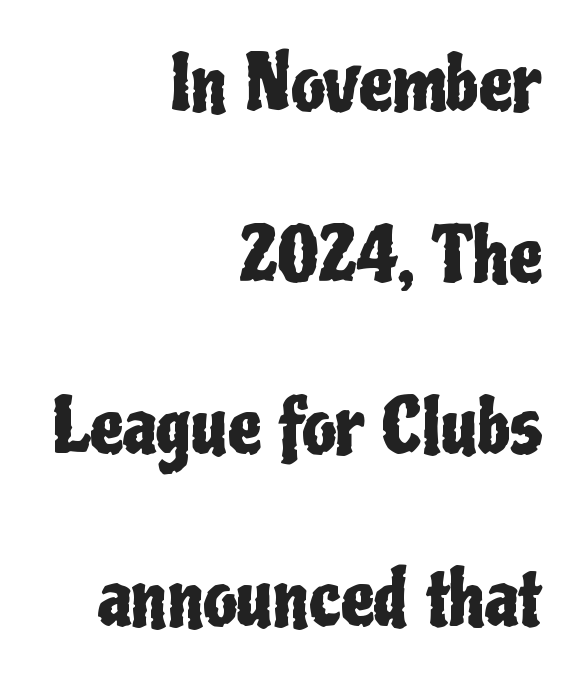
Q: Is the text italic (slanted)? A: No, it is upright.
Q: Is the typeface a serif or a sans-serif typeface? A: Sans-serif.
Q: Is the text underlined? A: No.
Q: How is the paragraph aligned? A: Right-aligned.
Q: Is the spacing between letters normal or unusually wide? A: Normal.
Q: Is the spacing between lines tight, normal or loose? A: Loose.
Q: Width (condensed, normal, or wide)? A: Condensed.
Q: Stroke contrast? A: Low.
Q: x-height? A: Medium.
Q: Monospaced? A: No.
